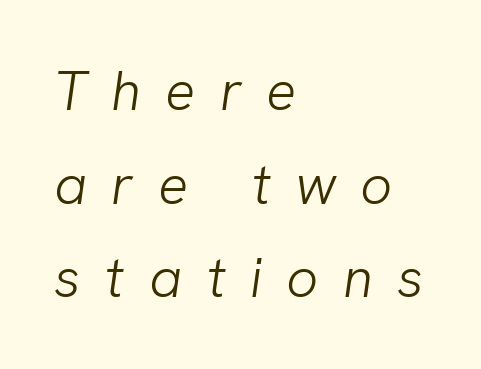
The image shows 56 px light sans-serif type; set left-aligned, normal line spacing (1.67x), unusually wide letter spacing (+0.43 em), not underlined; low stroke contrast and a medium x-height.
